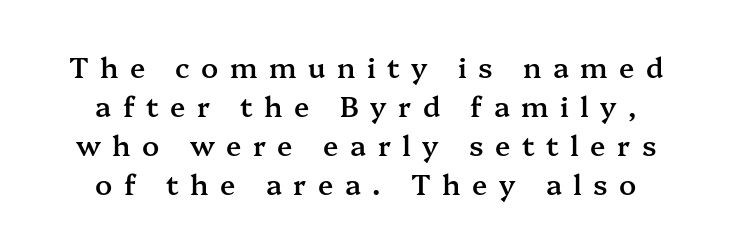
The characters look somewhat weighty, a semibold short of true bold. Varying glyph widths throughout — classic text-font behaviour. No word sits above an underline. These lines stack symmetrically, like a column narrowing and widening about its center. These lines are composed in type with serifs.
